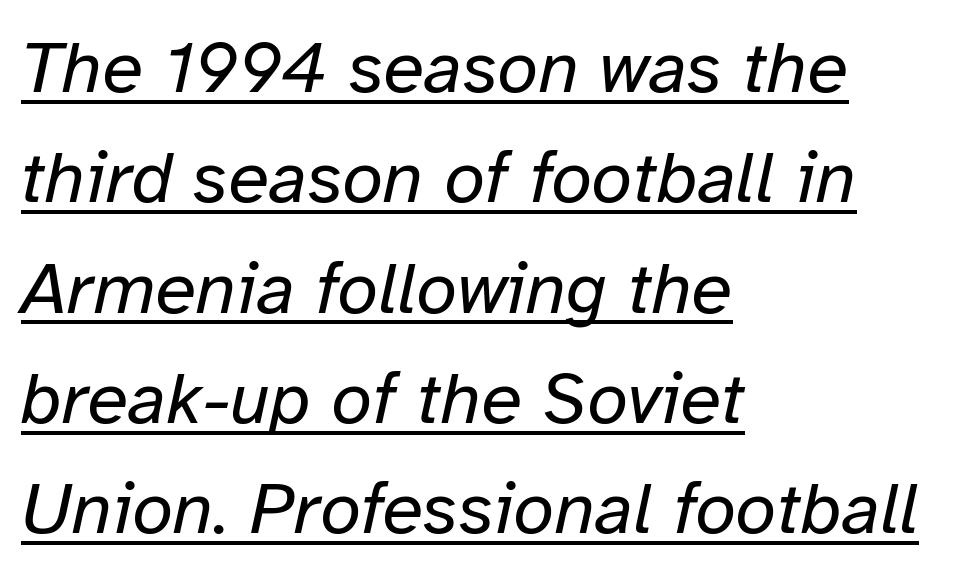
An italicized treatment has been applied to the whole sample. No extra tracking has been applied to these lines. If you drew a ruler down the left edge, every line would touch it. Baseline-to-baseline distance is the conventional proportion of letter height. The passage shown is not bold in any degree. The rendering uses natural spacing where letterforms have individual widths.
